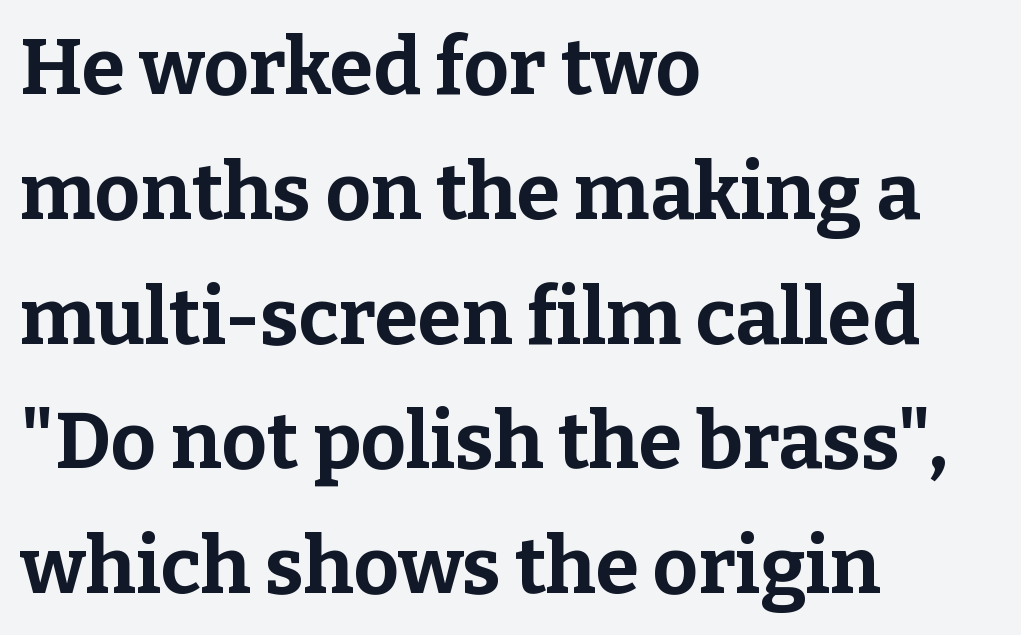
The image shows 79 px bold serif type, upright; set left-aligned, normal line spacing (1.58x), normal letter spacing, not underlined; low stroke contrast and a medium x-height.
